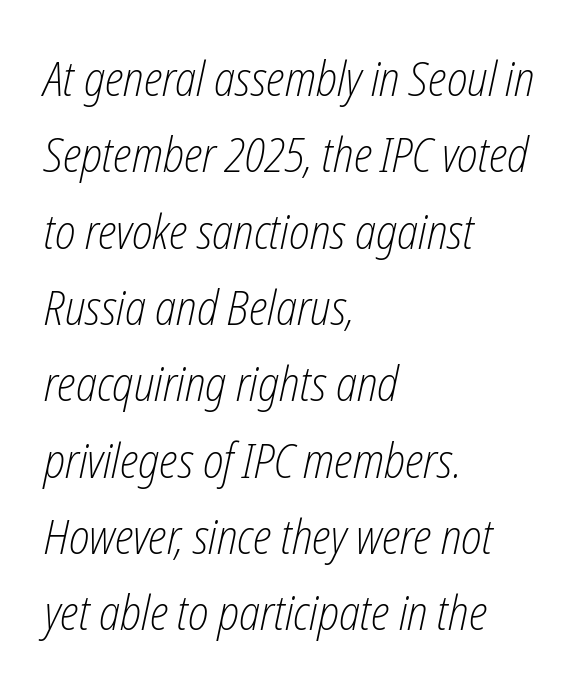
Q: Is the text bold? A: No.
Q: Is the text italic (slanted)? A: Yes, it leans right by about 12 degrees.
Q: Is the text underlined? A: No.
Q: How is the paragraph aligned? A: Left-aligned.
Q: Is the spacing between letters normal or unusually wide? A: Normal.
Q: Is the spacing between lines tight, normal or loose? A: Normal.
Q: Width (condensed, normal, or wide)? A: Condensed.
Q: Stroke contrast? A: Low.
Q: x-height? A: Medium.
Q: Monospaced? A: No.
